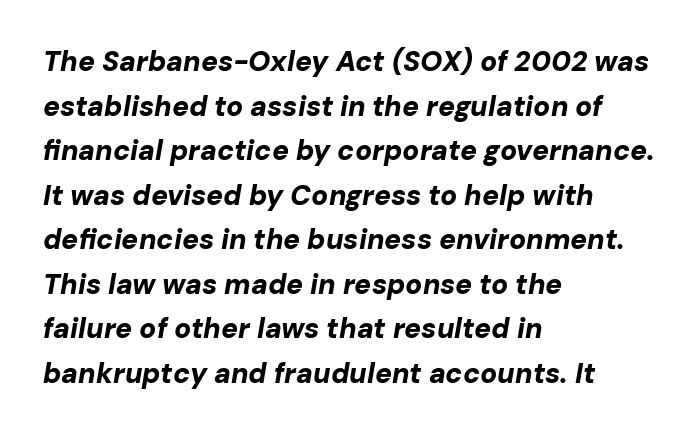
{"italic": "yes", "lean": "right", "slant_degrees": 10, "bold": "yes", "weight": "bold", "width": "normal", "stroke_contrast": "low", "x_height": "medium", "monospaced": "no", "underline": "no", "align": "left", "line_spacing": "normal", "line_spacing_ratio": 1.59, "letter_spacing": "normal", "letter_spacing_em": 0.0, "glyph_px": 28}
